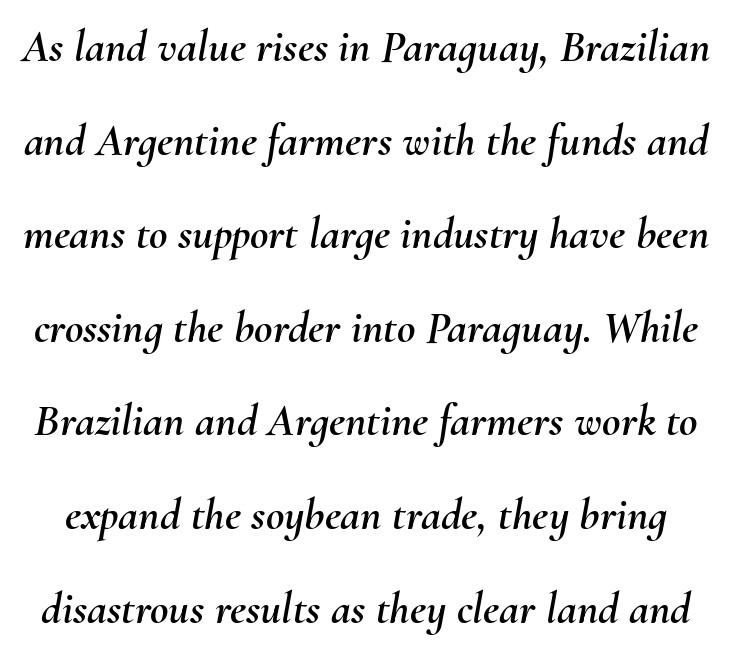
The image shows 45 px text type, italic (leaning right); set loose line spacing (2.08x), normal letter spacing, not underlined; medium stroke contrast and a small x-height.
